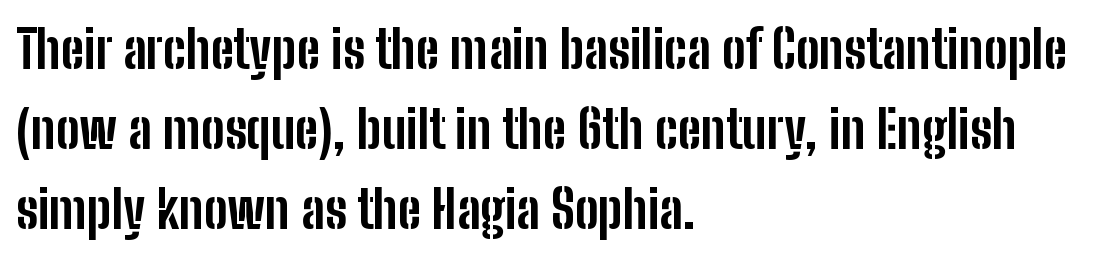
The image shows 53 px bold, condensed sans-serif type, upright; set left-aligned, normal line spacing (1.51x), normal letter spacing, not underlined; low stroke contrast and a medium x-height.
